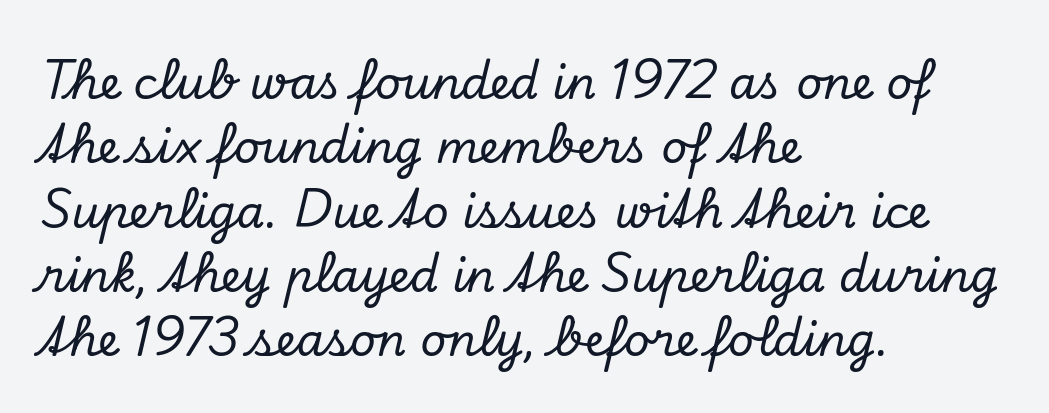
Posture: slanted. The passage shown has conventional tracking throughout. This sample uses a serif face. Horizontal alignment here is leftward, the default for most running prose. This sample has the flowing, uneven cadence of proportional lettering. A bare baseline throughout the passage.
